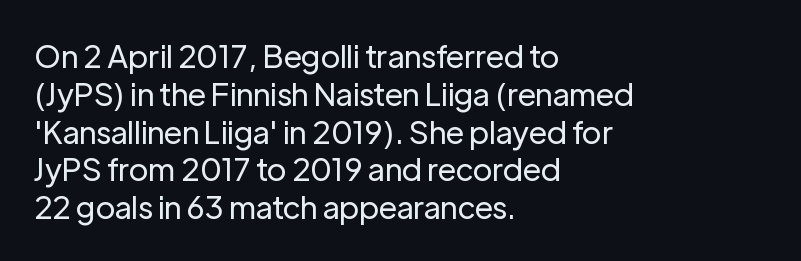
Q: Is the text bold? A: No.
Q: Is the text italic (slanted)? A: No, it is upright.
Q: Is the typeface a serif or a sans-serif typeface? A: Sans-serif.
Q: Is the text underlined? A: No.
Q: How is the paragraph aligned? A: Left-aligned.
Q: Is the spacing between letters normal or unusually wide? A: Normal.
Q: Width (condensed, normal, or wide)? A: Normal.
Q: Stroke contrast? A: Low.
Q: x-height? A: Medium.
Q: Monospaced? A: No.
